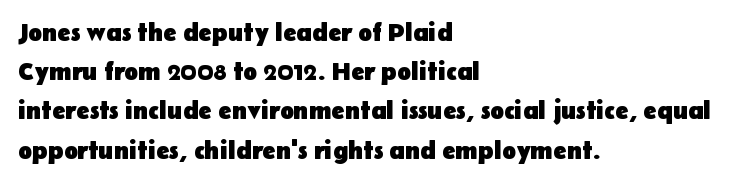
Q: Is the text bold? A: Yes.
Q: Is the text italic (slanted)? A: No, it is upright.
Q: Is the text underlined? A: No.
Q: How is the paragraph aligned? A: Left-aligned.
Q: Is the spacing between letters normal or unusually wide? A: Normal.
Q: Is the spacing between lines tight, normal or loose? A: Normal.
